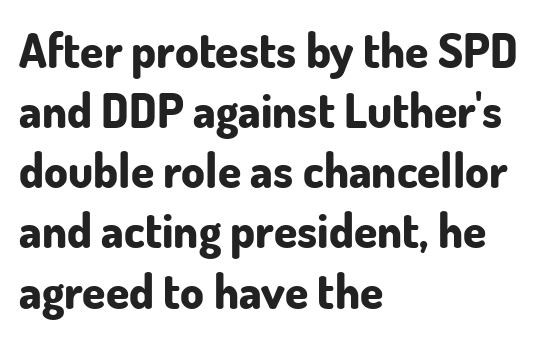
{"serif": "no", "italic": "no", "bold": "yes", "weight": "bold", "width": "normal", "stroke_contrast": "low", "x_height": "small", "monospaced": "no", "underline": "no", "align": "left", "line_spacing": "normal", "line_spacing_ratio": 1.28, "letter_spacing": "normal", "letter_spacing_em": 0.0, "glyph_px": 47}
